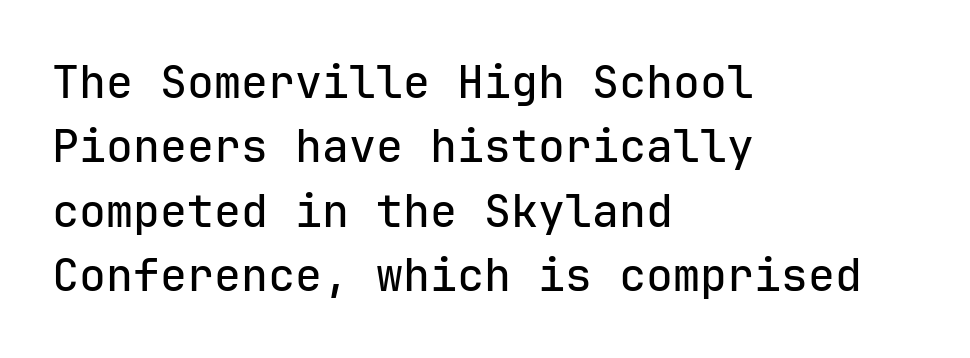
{"serif": "no", "italic": "no", "width": "normal", "stroke_contrast": "low", "x_height": "medium", "monospaced": "yes", "underline": "no", "align": "left", "line_spacing": "normal", "line_spacing_ratio": 1.43, "letter_spacing": "normal", "letter_spacing_em": 0.0, "glyph_px": 45}
